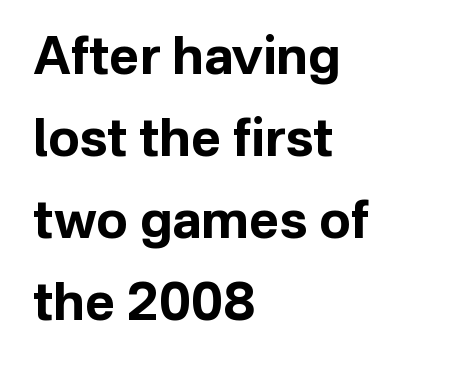
It's the straight-up-and-down kind of type. These lines are set flush left with a ragged right edge. The face used here is proportionally spaced, like ordinary book or web type. Compared with an ordinary text face, these strokes are far heavier — a full bold. Does the leading feel generous? No, just average.
